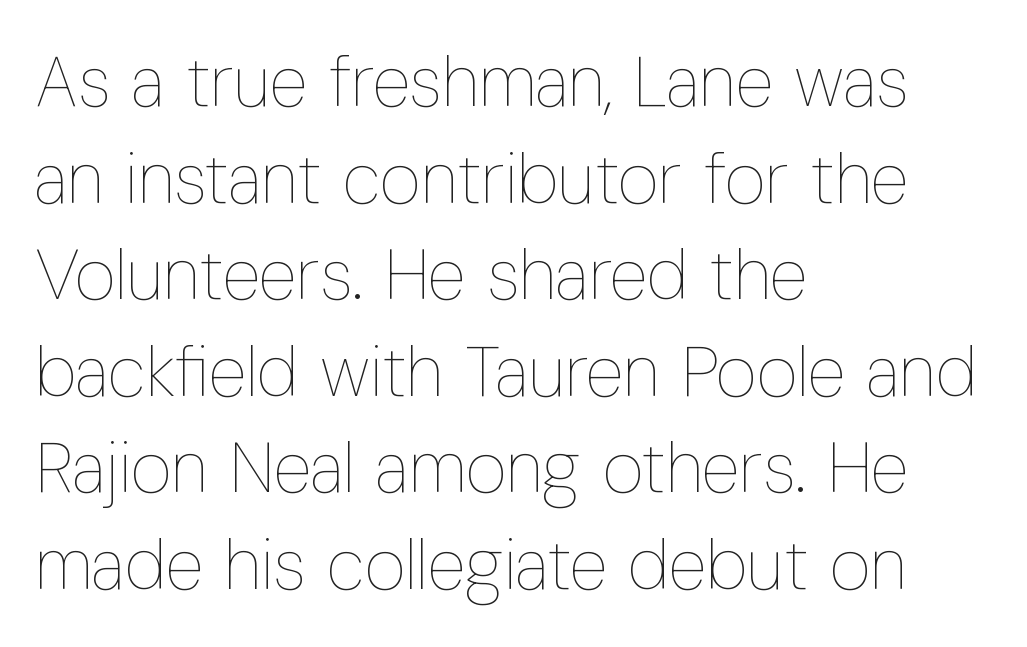
The image shows 71 px thin, condensed type, upright; set left-aligned, normal line spacing (1.36x), normal letter spacing, not underlined; low stroke contrast and a medium x-height.
